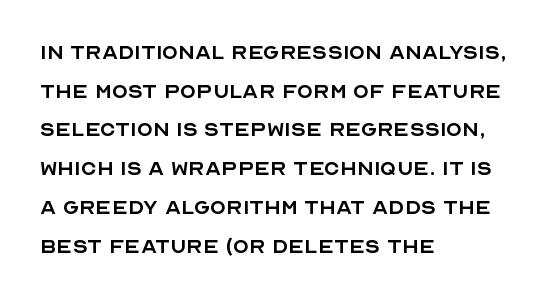
Q: Is the text bold? A: No.
Q: Is the text italic (slanted)? A: No, it is upright.
Q: Is the text underlined? A: No.
Q: How is the paragraph aligned? A: Left-aligned.
Q: Is the spacing between letters normal or unusually wide? A: Normal.
Q: Is the spacing between lines tight, normal or loose? A: Normal.
